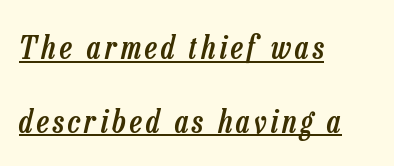
{"italic": "yes", "lean": "right", "slant_degrees": 13, "bold": "semi", "weight": "semibold", "width": "condensed", "stroke_contrast": "low", "x_height": "medium", "monospaced": "no", "underline": "yes", "align": "left", "line_spacing": "loose", "line_spacing_ratio": 2.3, "glyph_px": 32}
